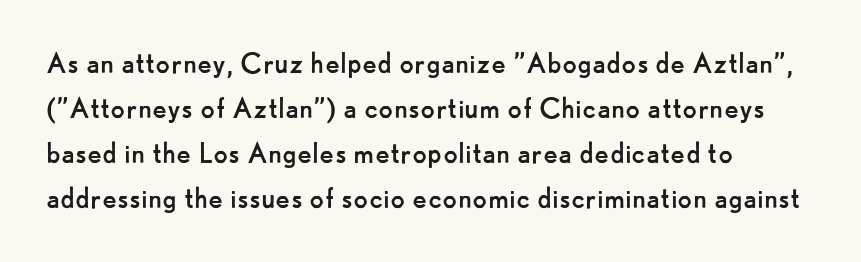
Varying glyph widths throughout — classic text-font behaviour. The compositor pushed each line to the left boundary. Underline: absent. The face used here is a sans, in the tradition of grotesques and geometrics. In terms of posture, this sample is upright.
